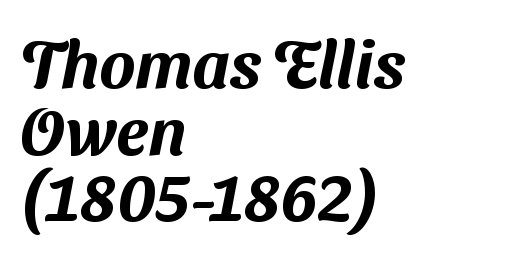
The image shows 66 px sans-serif type; set left-aligned, tight line spacing (1.01x), normal letter spacing, not underlined; medium stroke contrast and a medium x-height.
